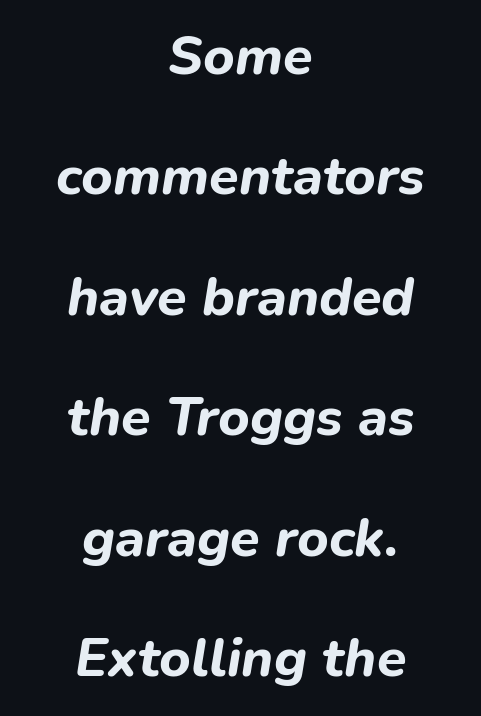
{"italic": "yes", "lean": "right", "slant_degrees": 9, "bold": "yes", "weight": "bold", "width": "normal", "stroke_contrast": "low", "x_height": "medium", "monospaced": "no", "underline": "no", "align": "center", "line_spacing": "loose", "line_spacing_ratio": 2.23, "letter_spacing": "normal", "letter_spacing_em": 0.0, "glyph_px": 54}
